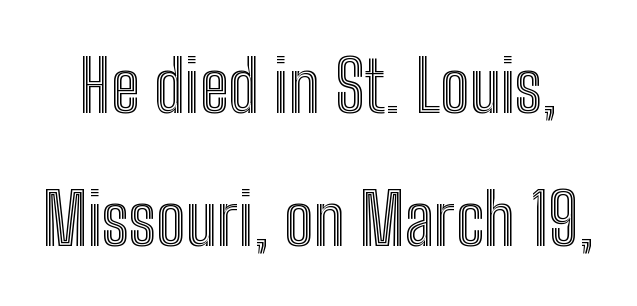
The specimen omits any rule beneath the text block's lines. The rendering uses natural spacing where letterforms have individual widths. Notice how the stems are strictly vertical — no italics here. Look at the tracking — it's just the regular setting, nothing added.
